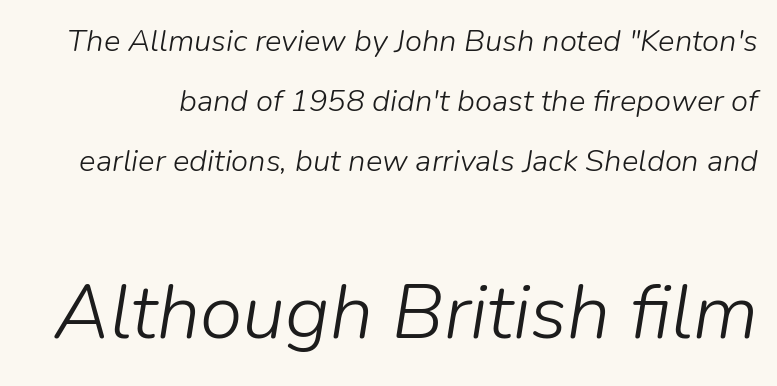
Q: Is the text bold? A: No.
Q: Is the text italic (slanted)? A: Yes, it leans right by about 9 degrees.
Q: Is the text underlined? A: No.
Q: Is the spacing between letters normal or unusually wide? A: Normal.
Q: Is the spacing between lines tight, normal or loose? A: Loose.
Q: Which block of text is set in a larger size, the first (top) or the second (bottom)? A: The second (bottom) one.
Q: Width (condensed, normal, or wide)? A: Normal.
Q: Stroke contrast? A: Low.
Q: x-height? A: Medium.
Q: Monospaced? A: No.
